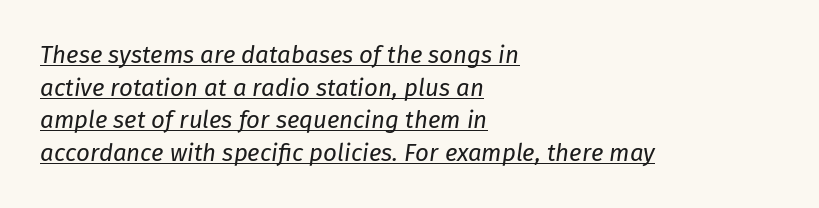
Regular leading. The glyphs are accompanied by a horizontal stroke just below them. The letters sit at their default tracking, neither squeezed nor spread. The whole block is typeset with a tilt.
